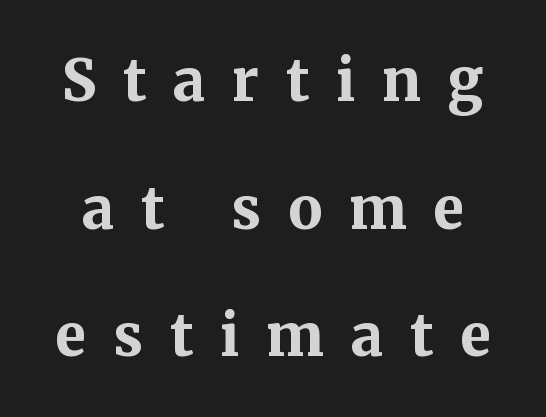
Q: Is the text bold? A: Yes.
Q: Is the text italic (slanted)? A: No, it is upright.
Q: Is the typeface a serif or a sans-serif typeface? A: Serif.
Q: Is the text underlined? A: No.
Q: Is the spacing between letters normal or unusually wide? A: Unusually wide.
Q: Is the spacing between lines tight, normal or loose? A: Loose.
Q: Width (condensed, normal, or wide)? A: Normal.
Q: Stroke contrast? A: Medium.
Q: x-height? A: Medium.
Q: Monospaced? A: No.
